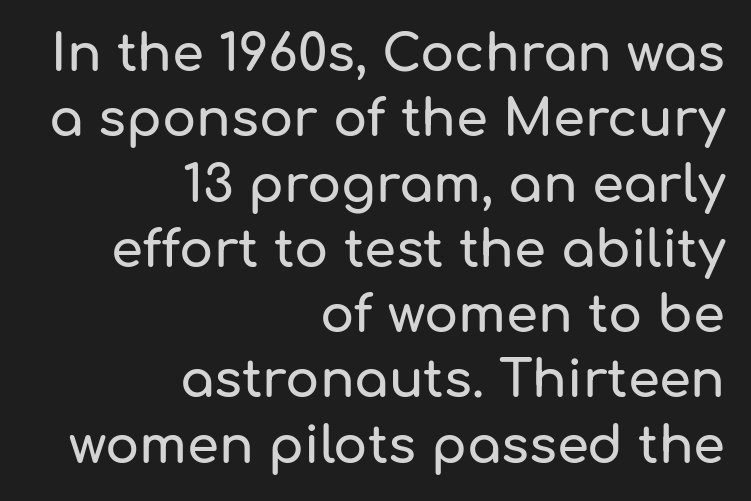
{"serif": "no", "italic": "no", "width": "normal", "stroke_contrast": "low", "x_height": "medium", "monospaced": "no", "underline": "no", "align": "right", "line_spacing": "normal", "line_spacing_ratio": 1.28, "letter_spacing": "normal", "letter_spacing_em": 0.0, "glyph_px": 51}
